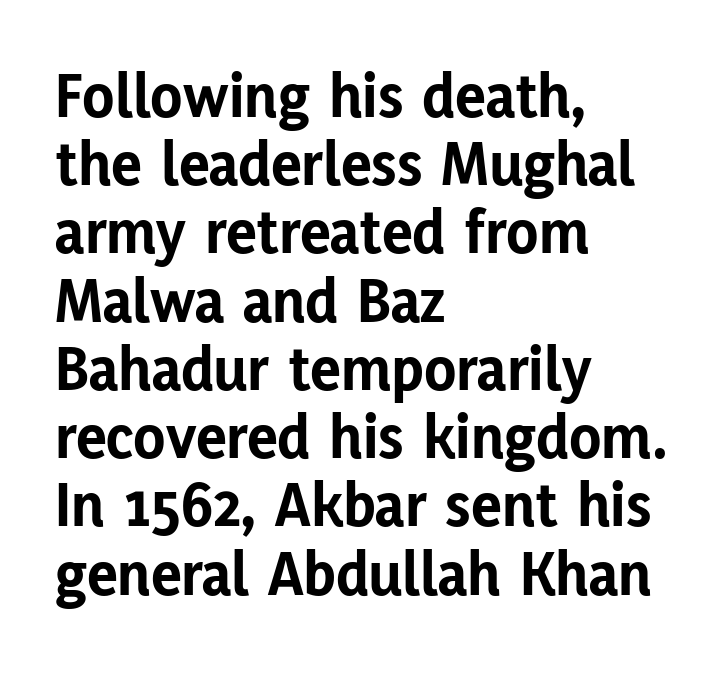
The image shows 65 px bold sans-serif type, upright; set left-aligned, tight line spacing (1.05x), normal letter spacing, not underlined; low stroke contrast and a medium x-height.
